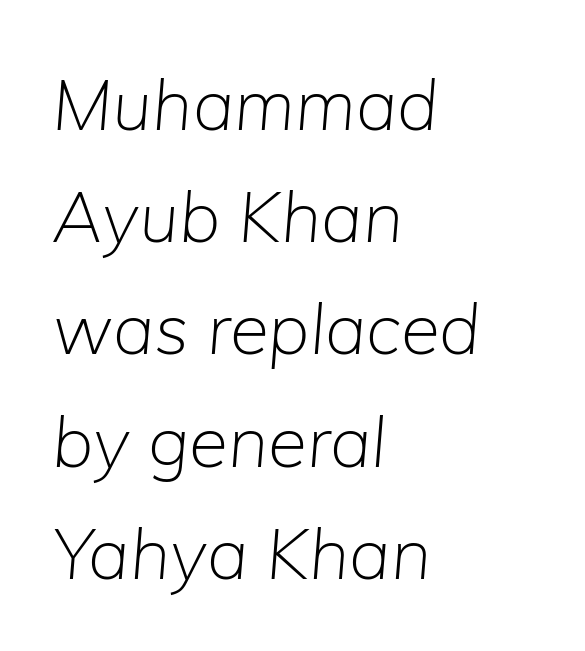
{"italic": "yes", "lean": "right", "slant_degrees": 5, "bold": "no", "weight": "light", "width": "normal", "stroke_contrast": "low", "x_height": "medium", "monospaced": "no", "underline": "no", "align": "left", "line_spacing": "normal", "line_spacing_ratio": 1.58, "letter_spacing": "normal", "letter_spacing_em": 0.0, "glyph_px": 71}
